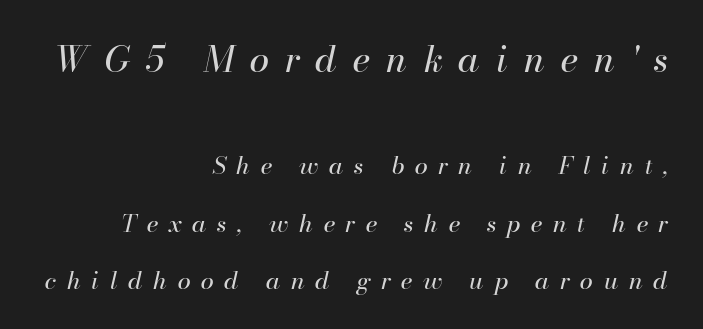
The image shows 36 px regular-weight type, italic (leaning right); set right-aligned, loose line spacing (2.38x), unusually wide letter spacing (+0.44 em), not underlined; the first (top) block is 1.5x larger; high stroke contrast and a small x-height.
